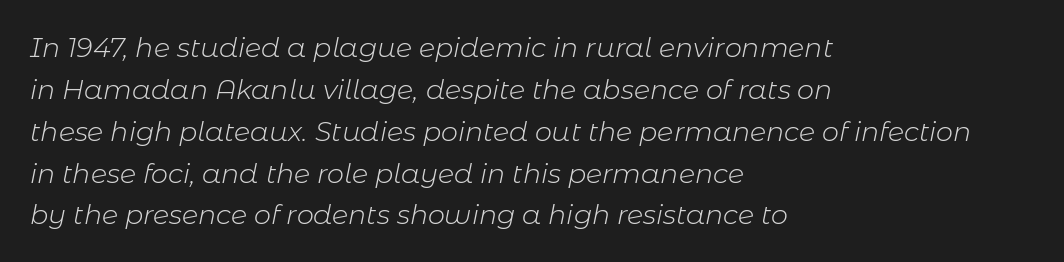
{"italic": "yes", "lean": "right", "slant_degrees": 11, "bold": "no", "underline": "no", "align": "left", "line_spacing": "normal", "line_spacing_ratio": 1.55, "letter_spacing": "normal", "letter_spacing_em": 0.0, "glyph_px": 27}
